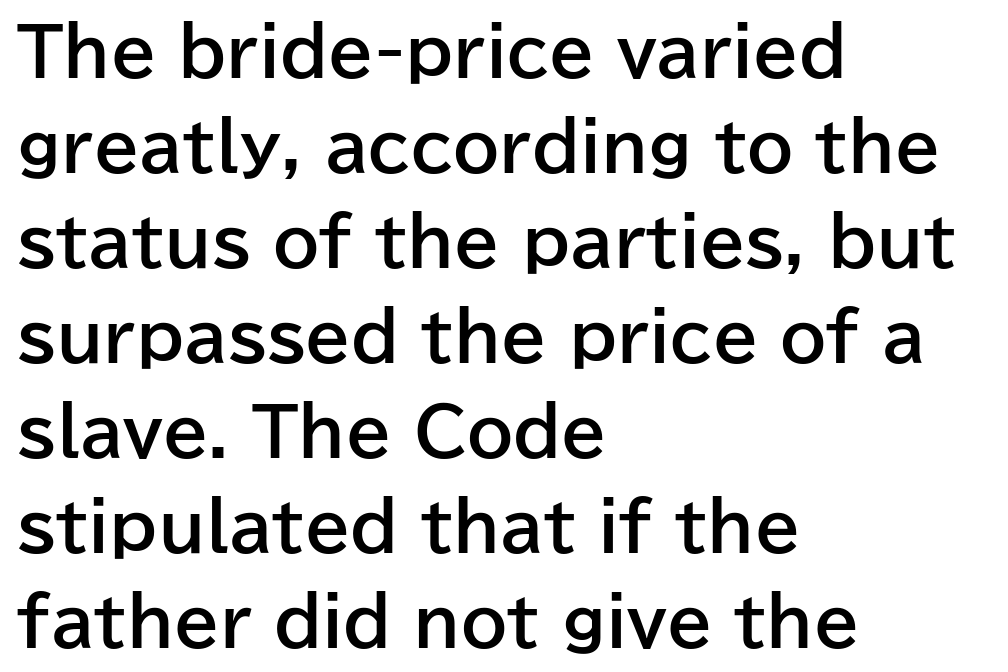
Q: Is the text bold? A: Yes.
Q: Is the text italic (slanted)? A: No, it is upright.
Q: Is the typeface a serif or a sans-serif typeface? A: Sans-serif.
Q: Is the text underlined? A: No.
Q: How is the paragraph aligned? A: Left-aligned.
Q: Is the spacing between letters normal or unusually wide? A: Normal.
Q: Is the spacing between lines tight, normal or loose? A: Normal.
Q: Width (condensed, normal, or wide)? A: Normal.
Q: Stroke contrast? A: Low.
Q: x-height? A: Medium.
Q: Monospaced? A: No.
